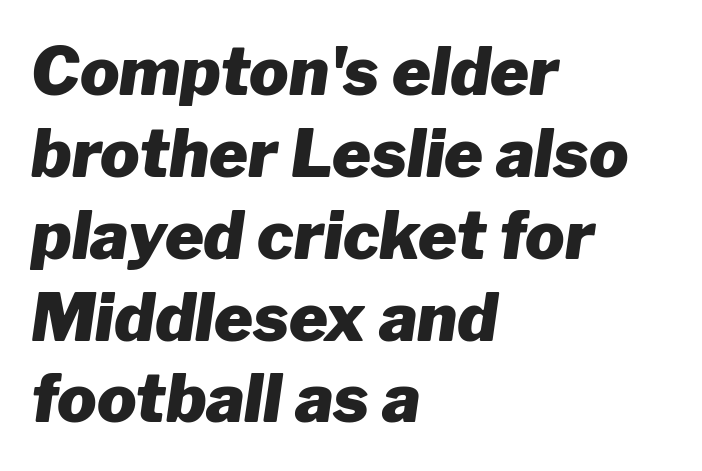
{"italic": "yes", "lean": "right", "slant_degrees": 8, "bold": "yes", "weight": "heavy", "width": "normal", "stroke_contrast": "low", "x_height": "medium", "monospaced": "no", "underline": "no", "align": "left", "line_spacing_ratio": 1.24, "letter_spacing": "normal", "letter_spacing_em": 0.0, "glyph_px": 66}
